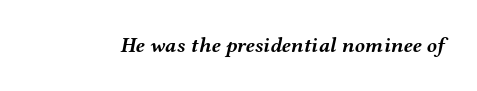
The image shows 21 px bold type, italic (leaning right); set normal letter spacing, not underlined.
